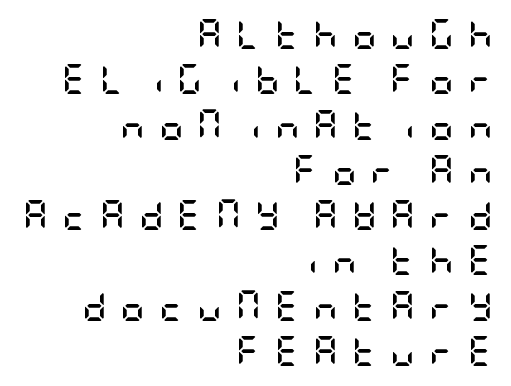
Q: Is the text bold? A: Yes.
Q: Is the text italic (slanted)? A: No, it is upright.
Q: Is the typeface a serif or a sans-serif typeface? A: Sans-serif.
Q: Is the text underlined? A: No.
Q: How is the paragraph aligned? A: Right-aligned.
Q: Is the spacing between letters normal or unusually wide? A: Unusually wide.
Q: Is the spacing between lines tight, normal or loose? A: Normal.
Q: Width (condensed, normal, or wide)? A: Condensed.
Q: Stroke contrast? A: Low.
Q: x-height? A: Large.
